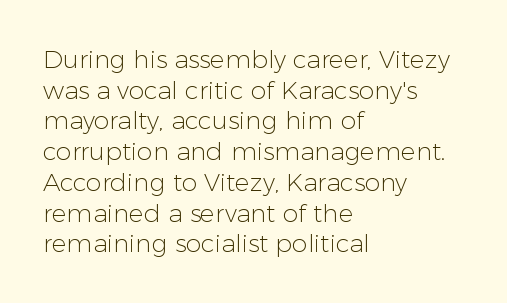
{"italic": "no", "bold": "no", "underline": "no", "align": "left", "line_spacing_ratio": 1.23, "letter_spacing": "normal", "letter_spacing_em": 0.0, "glyph_px": 25}
